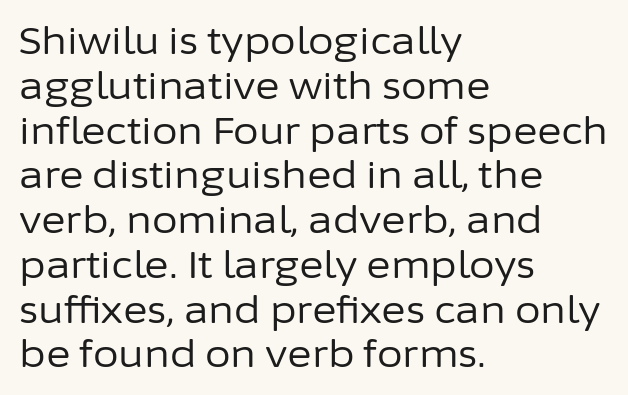
The image shows 37 px regular-weight sans-serif type, upright; set left-aligned, line spacing 1.21x, normal letter spacing, not underlined; low stroke contrast and a medium x-height.
